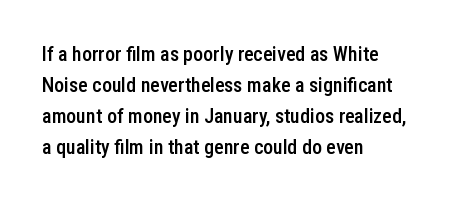
Q: Is the text bold? A: Semi-bold.
Q: Is the text italic (slanted)? A: No, it is upright.
Q: Is the text underlined? A: No.
Q: How is the paragraph aligned? A: Left-aligned.
Q: Is the spacing between letters normal or unusually wide? A: Normal.
Q: Is the spacing between lines tight, normal or loose? A: Normal.
